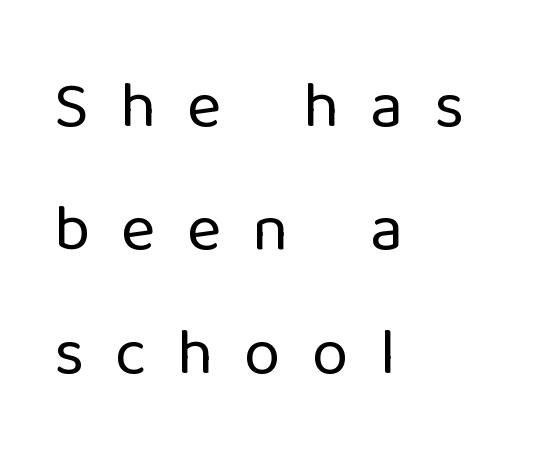
{"serif": "no", "italic": "no", "bold": "no", "weight": "regular", "width": "normal", "stroke_contrast": "low", "x_height": "medium", "monospaced": "no", "underline": "no", "align": "left", "line_spacing_ratio": 1.87, "letter_spacing": "wide", "letter_spacing_em": 0.47, "glyph_px": 66}
